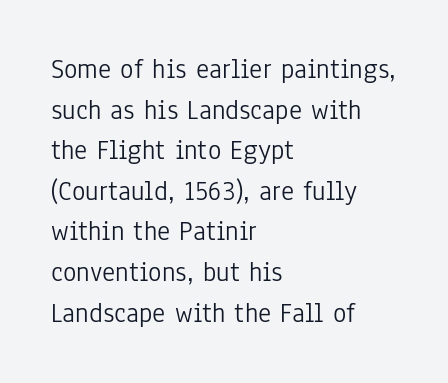
Q: Is the text bold? A: No.
Q: Is the text italic (slanted)? A: No, it is upright.
Q: Is the typeface a serif or a sans-serif typeface? A: Sans-serif.
Q: Is the text underlined? A: No.
Q: How is the paragraph aligned? A: Left-aligned.
Q: Is the spacing between letters normal or unusually wide? A: Normal.
Q: Is the spacing between lines tight, normal or loose? A: Normal.
Q: Width (condensed, normal, or wide)? A: Condensed.
Q: Stroke contrast? A: Low.
Q: x-height? A: Medium.
Q: Monospaced? A: No.
